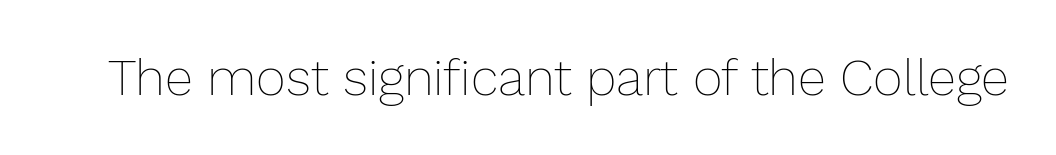
Q: Is the text bold? A: No.
Q: Is the text italic (slanted)? A: No, it is upright.
Q: Is the text underlined? A: No.
Q: Is the spacing between letters normal or unusually wide? A: Normal.
Q: Width (condensed, normal, or wide)? A: Normal.
Q: Stroke contrast? A: Low.
Q: x-height? A: Medium.
Q: Monospaced? A: No.
